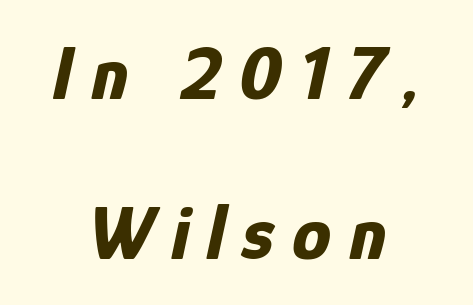
{"italic": "yes", "lean": "right", "slant_degrees": 12, "bold": "yes", "weight": "bold", "width": "condensed", "stroke_contrast": "low", "x_height": "medium", "monospaced": "no", "underline": "no", "align": "center", "line_spacing": "loose", "line_spacing_ratio": 2.05, "letter_spacing": "wide", "letter_spacing_em": 0.23, "glyph_px": 78}
